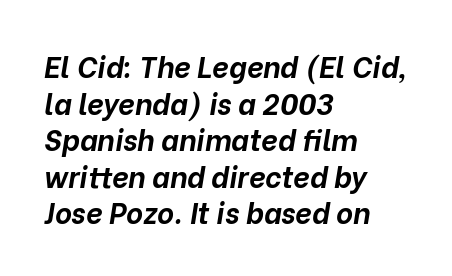
Reading down the column, the eye jumps a familiar distance to each next line. Style check: oblique. Emphasis by weight is at full strength: bold. The rendering anchors every line to the left-hand side.
